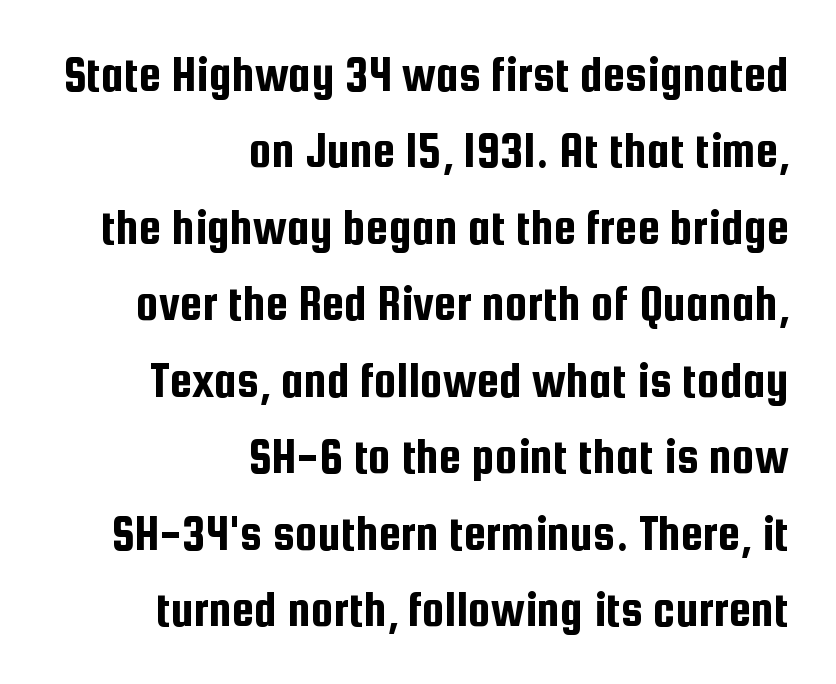
The image shows 51 px condensed sans-serif type, upright; set right-aligned, normal line spacing (1.5x), normal letter spacing, not underlined; low stroke contrast and a medium x-height.
